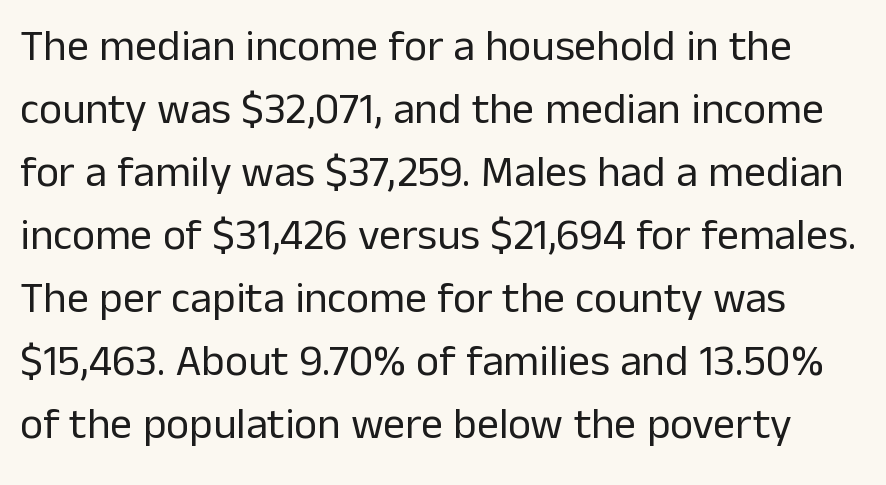
Q: Is the text bold? A: No.
Q: Is the text italic (slanted)? A: No, it is upright.
Q: Is the typeface a serif or a sans-serif typeface? A: Sans-serif.
Q: Is the text underlined? A: No.
Q: Is the spacing between letters normal or unusually wide? A: Normal.
Q: Is the spacing between lines tight, normal or loose? A: Normal.
Q: Width (condensed, normal, or wide)? A: Normal.
Q: Stroke contrast? A: Low.
Q: x-height? A: Medium.
Q: Monospaced? A: No.
